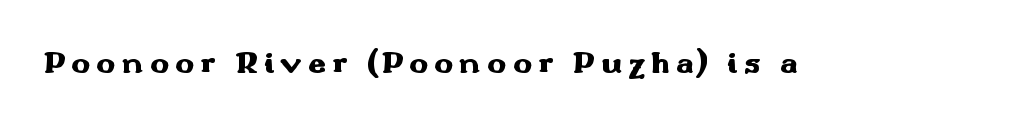
Every letter is thick-stroked: bold, no question. Stroke terminals: plain, sans-serif. Each letter keeps its own natural width here, so spacing adapts to shape. It's the straight-up-and-down kind of type. Descenders hang freely into open space.
